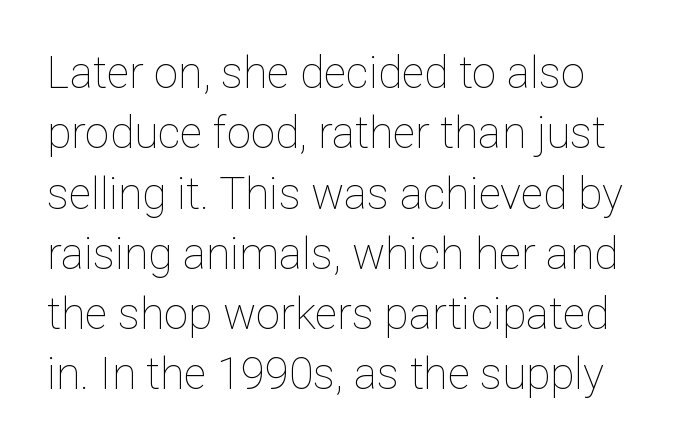
{"italic": "no", "bold": "no", "weight": "thin", "width": "normal", "stroke_contrast": "low", "x_height": "medium", "monospaced": "no", "underline": "no", "line_spacing": "normal", "line_spacing_ratio": 1.37, "letter_spacing": "normal", "letter_spacing_em": 0.0, "glyph_px": 44}
